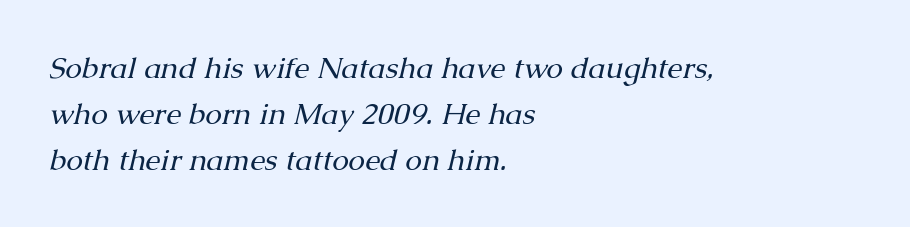
Q: Is the text bold? A: No.
Q: Is the text italic (slanted)? A: Yes, it leans right by about 13 degrees.
Q: Is the typeface a serif or a sans-serif typeface? A: Serif.
Q: Is the text underlined? A: No.
Q: How is the paragraph aligned? A: Left-aligned.
Q: Is the spacing between letters normal or unusually wide? A: Normal.
Q: Is the spacing between lines tight, normal or loose? A: Normal.
Q: Width (condensed, normal, or wide)? A: Normal.
Q: Stroke contrast? A: Medium.
Q: x-height? A: Medium.
Q: Monospaced? A: No.
